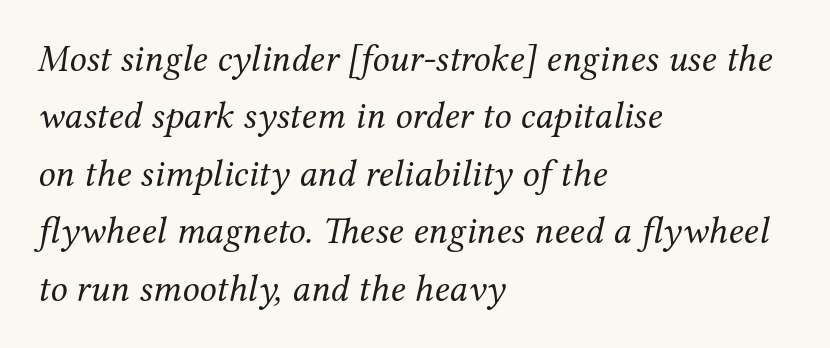
The image shows 38 px regular-weight serif type, italic (leaning right); set left-aligned, normal line spacing (1.51x), normal letter spacing, not underlined; medium stroke contrast and a medium x-height.
